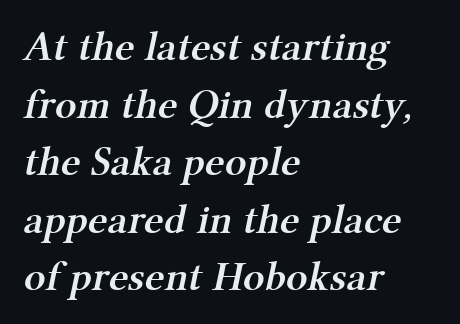
{"serif": "yes", "bold": "semi", "weight": "semibold", "width": "normal", "stroke_contrast": "medium", "x_height": "medium", "monospaced": "no", "underline": "no", "align": "left", "line_spacing": "normal", "line_spacing_ratio": 1.37, "letter_spacing": "normal", "letter_spacing_em": 0.0, "glyph_px": 42}
